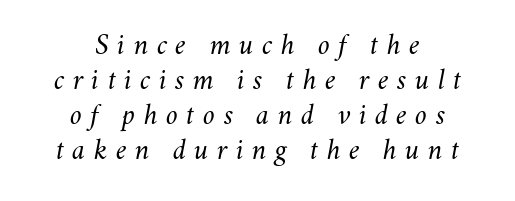
The image shows 30 px light type, italic (leaning right); set centered, line spacing 1.17x, unusually wide letter spacing (+0.28 em), not underlined; medium stroke contrast and a small x-height.
